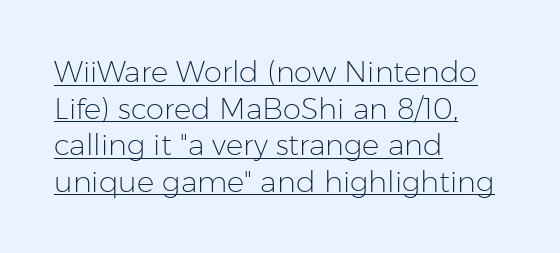
Regarding leading, the lines here are spaced in the standard way. These characters rest on top of a visible drawn line. Looks like regular typesetting: each glyph gets only the width it needs. The designer went with a sans here, leaving each stem footless. No heavy texture on the line: the type isn't bold. Nope, not italic — everything's standing straight.
